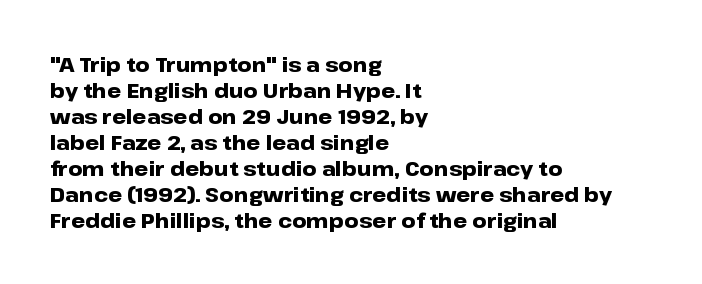
{"italic": "no", "bold": "yes", "underline": "no", "align": "left", "line_spacing": "normal", "line_spacing_ratio": 1.3, "letter_spacing": "normal", "letter_spacing_em": 0.0, "glyph_px": 20}
